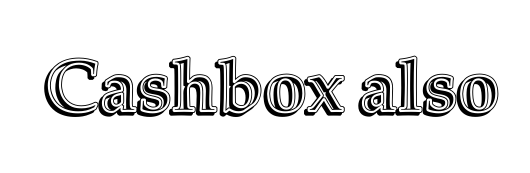
This sample has the flowing, uneven cadence of proportional lettering. Quick note: not italic, upright. Underlining? Definitely not there. The type is set solid horizontally, with unmodified tracking.
